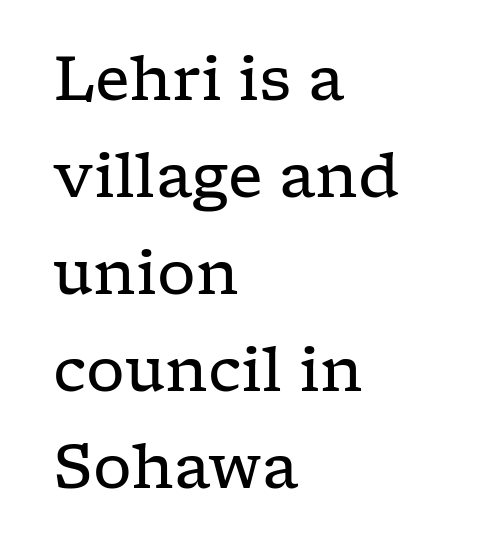
Q: Is the text bold? A: No.
Q: Is the text italic (slanted)? A: No, it is upright.
Q: Is the typeface a serif or a sans-serif typeface? A: Serif.
Q: Is the text underlined? A: No.
Q: How is the paragraph aligned? A: Left-aligned.
Q: Is the spacing between letters normal or unusually wide? A: Normal.
Q: Is the spacing between lines tight, normal or loose? A: Normal.
Q: Width (condensed, normal, or wide)? A: Wide.
Q: Stroke contrast? A: Low.
Q: x-height? A: Medium.
Q: Monospaced? A: No.
